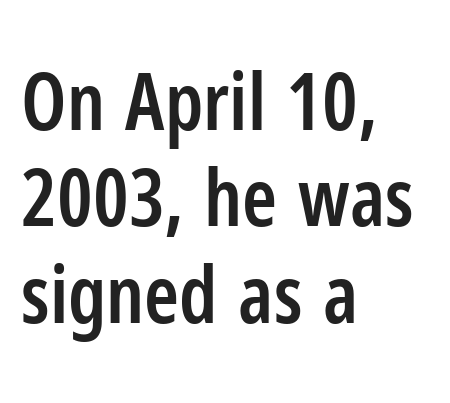
The image shows 79 px semibold, condensed sans-serif type, upright; set left-aligned, line spacing 1.22x, normal letter spacing, not underlined; low stroke contrast and a medium x-height.
